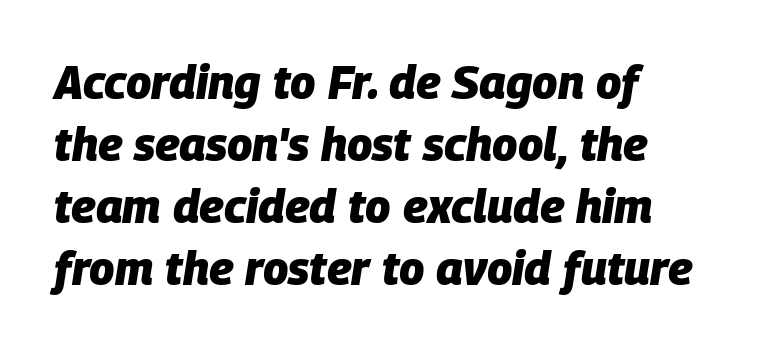
The image shows 46 px heavy type, italic (leaning right); set left-aligned, normal line spacing (1.35x), normal letter spacing, not underlined; low stroke contrast and a large x-height.
